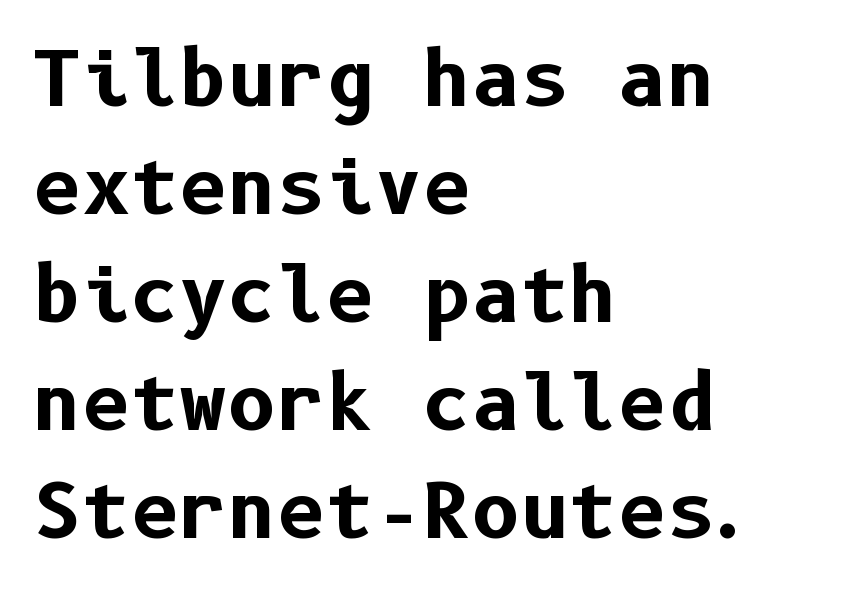
{"serif": "no", "italic": "no", "bold": "yes", "weight": "bold", "width": "normal", "stroke_contrast": "low", "x_height": "medium", "underline": "no", "align": "left", "line_spacing": "normal", "line_spacing_ratio": 1.44, "letter_spacing": "normal", "letter_spacing_em": 0.0, "glyph_px": 75}
